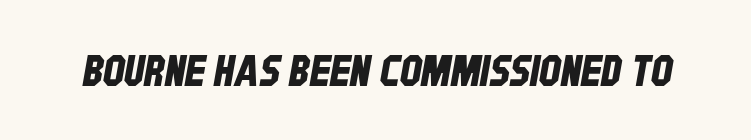
The passage shown is not underscored anywhere. This is sans-serif lettering, the kind often seen on screens and signage. This rendering leaves character spacing at its baseline value. The face used here is proportionally spaced, like ordinary book or web type.
